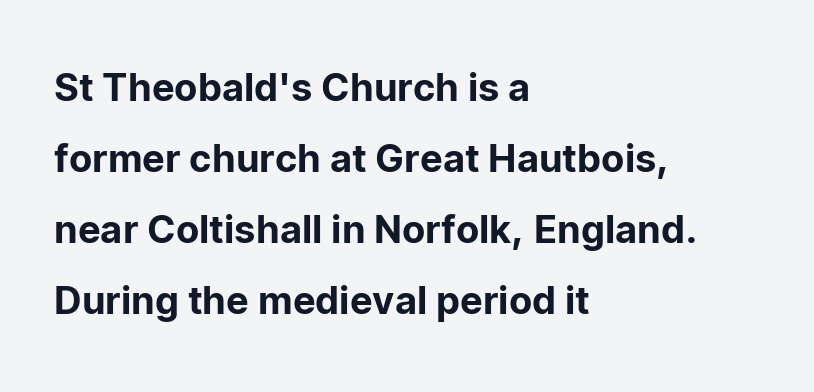
Horizontal alignment here is leftward, the default for most running prose. What stands out about the letter spacing? Nothing — it is the standard amount. Do the characters align in a grid? No, the font is proportional. This sample uses a sans-serif face. Style check: upright. Just letters on the line, the space beneath them empty.
